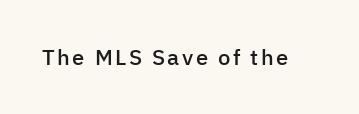
{"italic": "no", "bold": "semi", "underline": "no", "glyph_px": 22}
